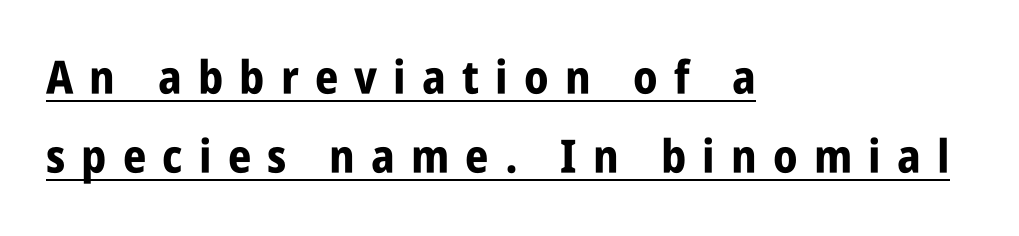
The image shows 46 px bold, condensed sans-serif type, upright; set left-aligned, line spacing 1.72x, unusually wide letter spacing (+0.35 em), underlined; low stroke contrast and a large x-height.
